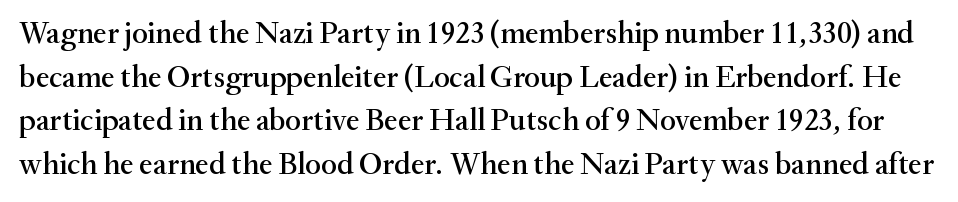
This sample uses plain, unmodified letter spacing. The string is rendered with underlining switched off. Each letter keeps its own natural width here, so spacing adapts to shape. The space between consecutive lines is moderate. This rendering employs a face with finishing strokes, i.e., a serif. In terms of posture, this sample is upright.
